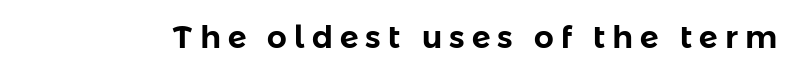
The image shows 31 px sans-serif type, upright; set unusually wide letter spacing (+0.23 em), not underlined; low stroke contrast and a medium x-height.
